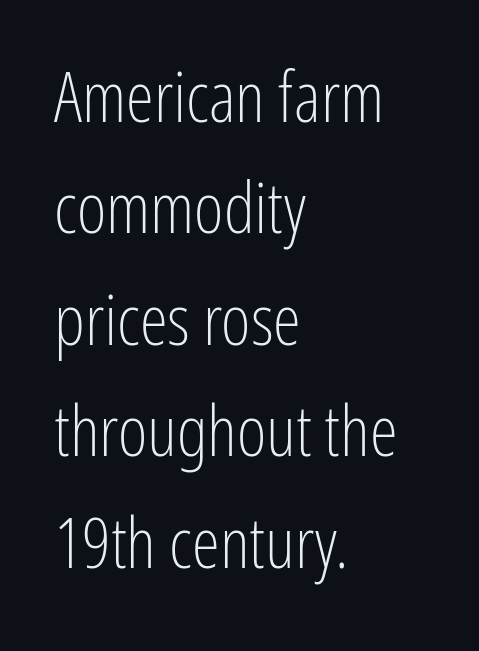
Does the leading feel generous? No, just average. Designer's note — italics off, roman on. What kind of face is this? One without serifs — a sans. Honestly, there is no underline to notice here at all.
